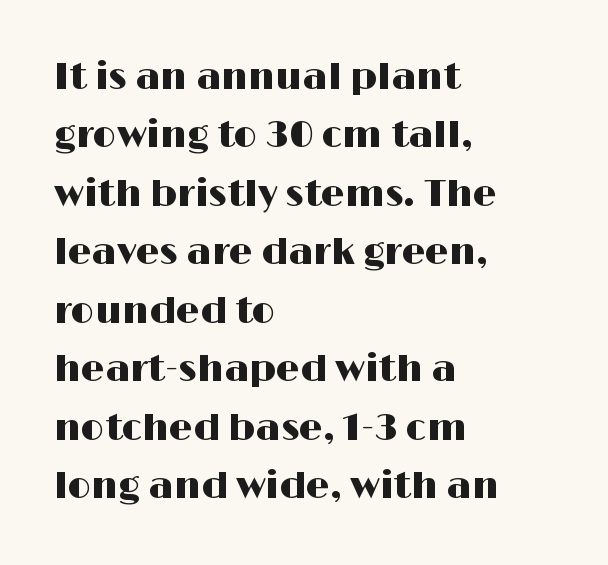
Varying glyph widths throughout — classic text-font behaviour. I'd call this a sans setting — the letters go barefoot. The lettering stays uniformly vertical, giving the passage a roman look. Tracking here is standard; glyphs follow each other at the usual distance.
